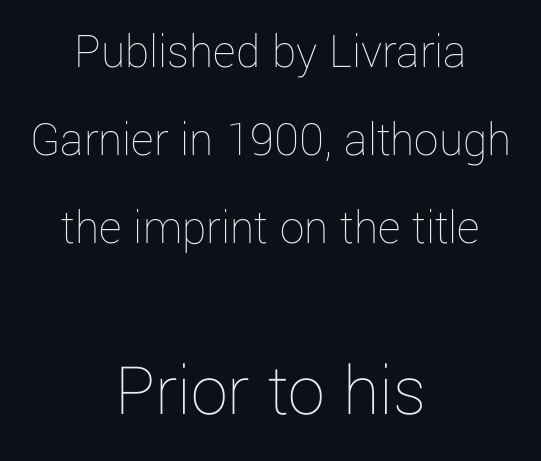
Q: Is the text bold? A: No.
Q: Is the text italic (slanted)? A: No, it is upright.
Q: Is the text underlined? A: No.
Q: How is the paragraph aligned? A: Centered.
Q: Is the spacing between letters normal or unusually wide? A: Normal.
Q: Which block of text is set in a larger size, the first (top) or the second (bottom)? A: The second (bottom) one.
Q: Width (condensed, normal, or wide)? A: Normal.
Q: Stroke contrast? A: Low.
Q: x-height? A: Medium.
Q: Monospaced? A: No.
